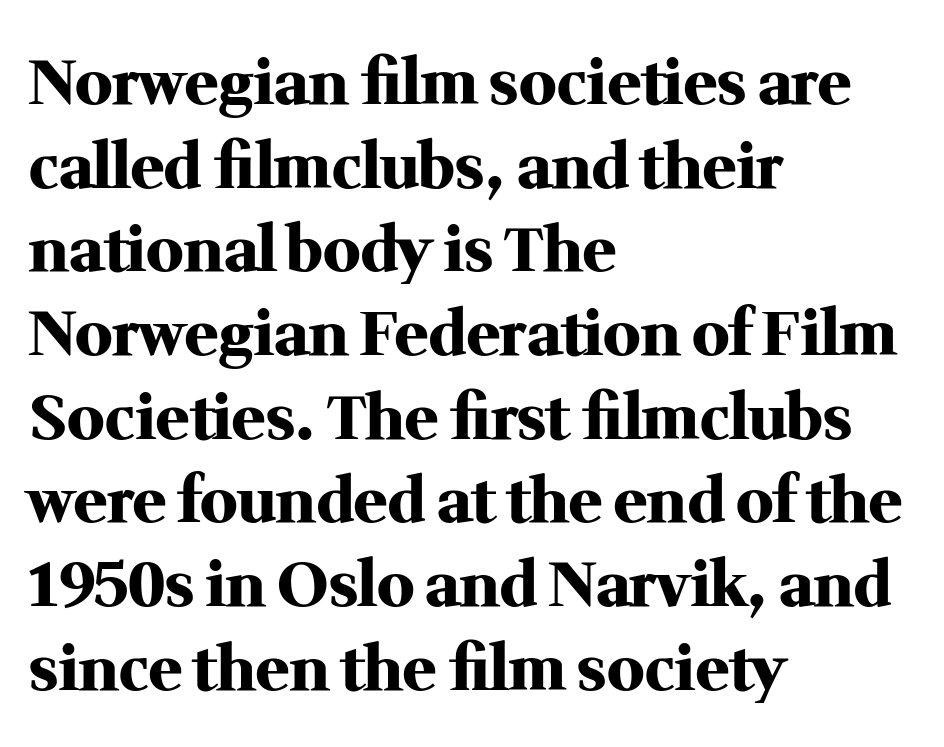
Check under the words: just untouched page. Summary of weight: heavy, a full bold. The designer left line spacing at the default. Typographically, this falls in the serif category. Italic? Not at all — the glyphs are vertical.
